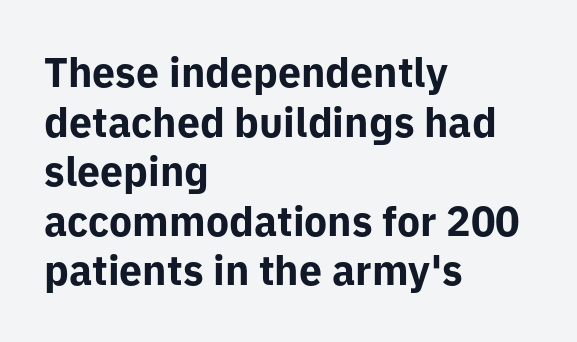
The image shows 41 px bold sans-serif type, upright; set left-aligned, line spacing 1.21x, normal letter spacing, not underlined; low stroke contrast and a medium x-height.
